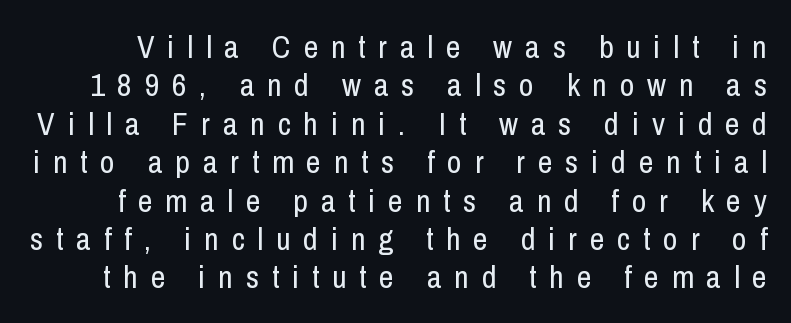
Q: Is the text bold? A: No.
Q: Is the text italic (slanted)? A: No, it is upright.
Q: Is the typeface a serif or a sans-serif typeface? A: Sans-serif.
Q: Is the text underlined? A: No.
Q: Is the spacing between letters normal or unusually wide? A: Unusually wide.
Q: Width (condensed, normal, or wide)? A: Condensed.
Q: Stroke contrast? A: Low.
Q: x-height? A: Medium.
Q: Monospaced? A: No.
